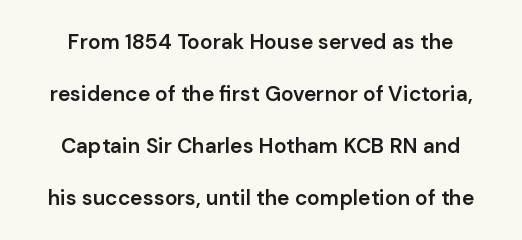
{"italic": "no", "bold": "semi", "underline": "no", "line_spacing": "loose", "line_spacing_ratio": 2.47, "letter_spacing": "normal", "letter_spacing_em": 0.0, "glyph_px": 21}
